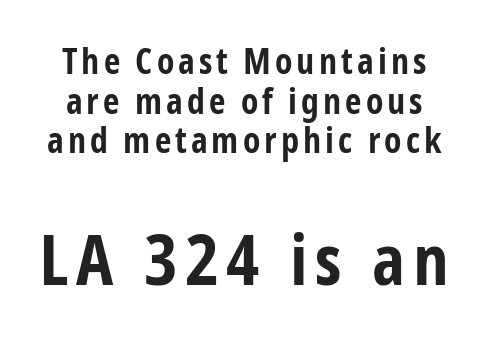
Q: Is the text bold? A: Yes.
Q: Is the text italic (slanted)? A: No, it is upright.
Q: Is the typeface a serif or a sans-serif typeface? A: Sans-serif.
Q: Is the text underlined? A: No.
Q: Is the spacing between lines tight, normal or loose? A: Tight.
Q: Which block of text is set in a larger size, the first (top) or the second (bottom)? A: The second (bottom) one.
Q: Width (condensed, normal, or wide)? A: Condensed.
Q: Stroke contrast? A: Low.
Q: x-height? A: Medium.
Q: Monospaced? A: No.
